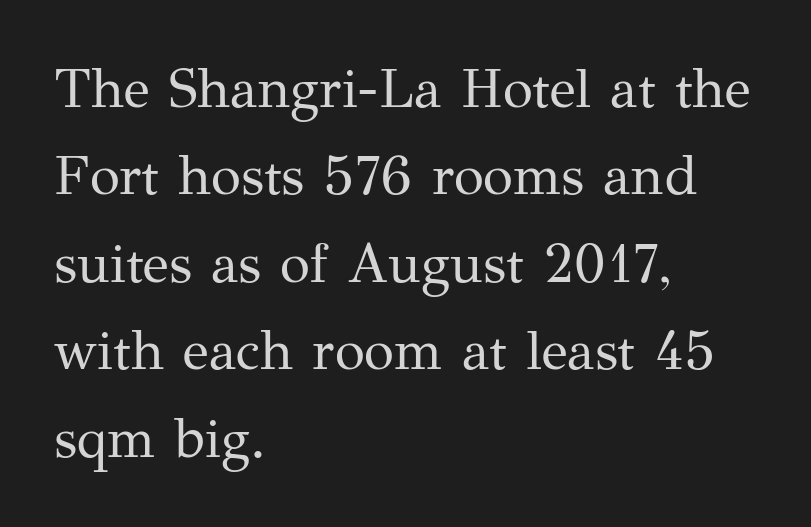
{"serif": "yes", "italic": "no", "bold": "no", "weight": "regular", "width": "normal", "stroke_contrast": "medium", "x_height": "medium", "monospaced": "no", "underline": "no", "align": "left", "line_spacing": "normal", "line_spacing_ratio": 1.59, "letter_spacing": "normal", "letter_spacing_em": 0.0, "glyph_px": 55}
